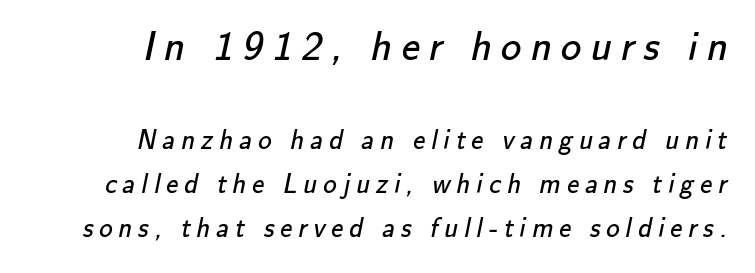
The words here are not underlined. The gaps between neighbouring characters are conspicuously large. The strokes are not fattened; the text isn't bold. The rendering uses natural spacing where letterforms have individual widths. One glance says typical: line gaps are just what's usual.
